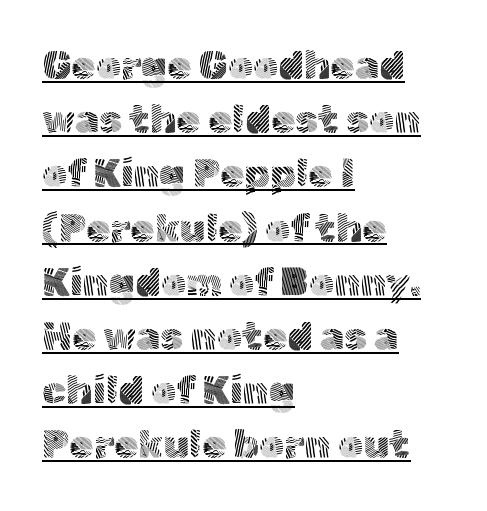
Q: Is the text bold? A: No.
Q: Is the text italic (slanted)? A: No, it is upright.
Q: Is the typeface a serif or a sans-serif typeface? A: Sans-serif.
Q: Is the text underlined? A: Yes.
Q: How is the paragraph aligned? A: Left-aligned.
Q: Is the spacing between letters normal or unusually wide? A: Normal.
Q: Is the spacing between lines tight, normal or loose? A: Normal.
Q: Width (condensed, normal, or wide)? A: Normal.
Q: x-height? A: Medium.
Q: Monospaced? A: No.
